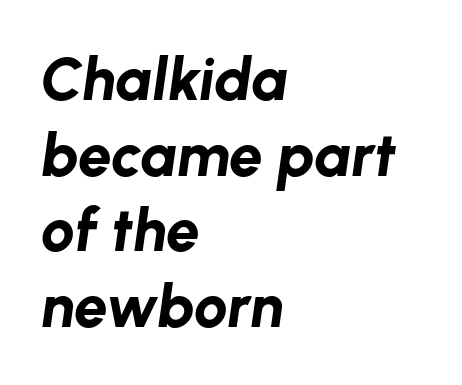
Q: Is the text bold? A: Yes.
Q: Is the text italic (slanted)? A: Yes, it leans right by about 8 degrees.
Q: Is the text underlined? A: No.
Q: How is the paragraph aligned? A: Left-aligned.
Q: Is the spacing between letters normal or unusually wide? A: Normal.
Q: Is the spacing between lines tight, normal or loose? A: Normal.
Q: Width (condensed, normal, or wide)? A: Normal.
Q: Stroke contrast? A: Low.
Q: x-height? A: Medium.
Q: Monospaced? A: No.
